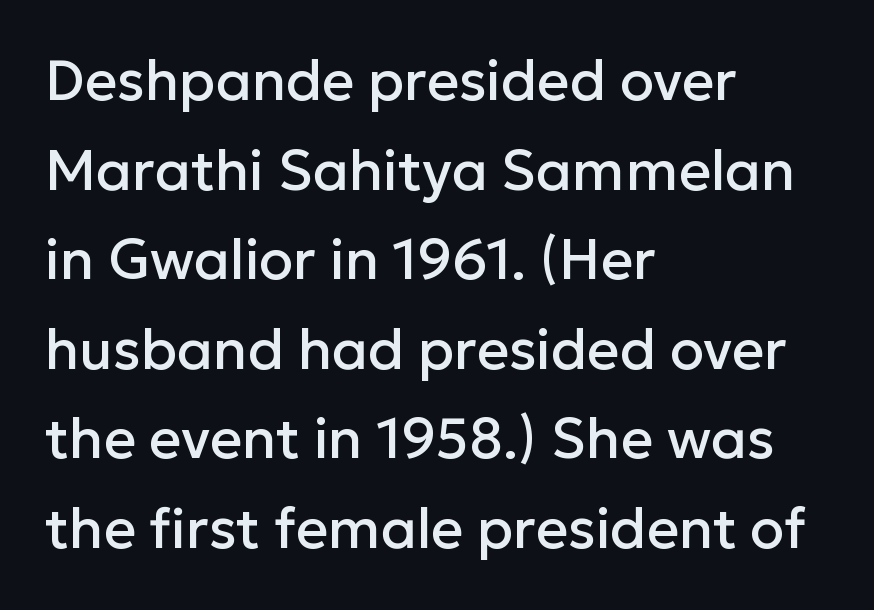
{"serif": "no", "italic": "no", "width": "normal", "stroke_contrast": "low", "x_height": "medium", "monospaced": "no", "underline": "no", "align": "left", "line_spacing": "normal", "line_spacing_ratio": 1.6, "letter_spacing": "normal", "letter_spacing_em": 0.0, "glyph_px": 56}
